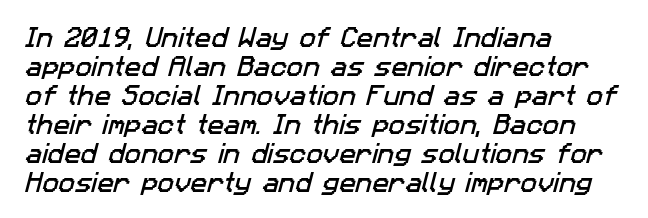
{"underline": "no", "align": "left", "line_spacing": "normal", "line_spacing_ratio": 1.32, "letter_spacing": "normal", "letter_spacing_em": 0.0, "glyph_px": 22}
